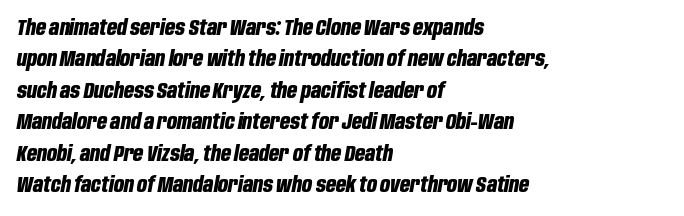
Q: Is the text bold? A: Yes.
Q: Is the text italic (slanted)? A: Yes, it leans right by about 10 degrees.
Q: Is the text underlined? A: No.
Q: How is the paragraph aligned? A: Left-aligned.
Q: Is the spacing between letters normal or unusually wide? A: Normal.
Q: Is the spacing between lines tight, normal or loose? A: Normal.
